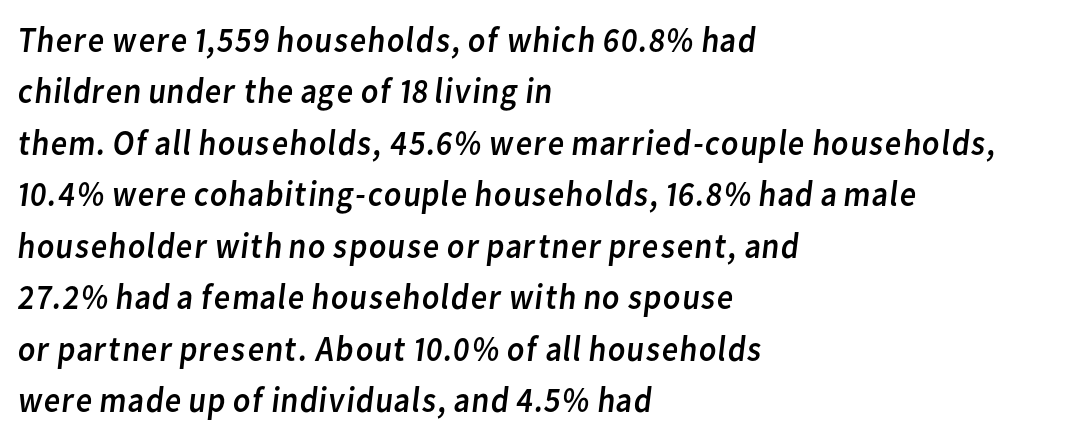
The image shows 36 px regular-weight sans-serif type; set left-aligned, normal line spacing (1.43x), normal letter spacing, not underlined; low stroke contrast and a medium x-height.
